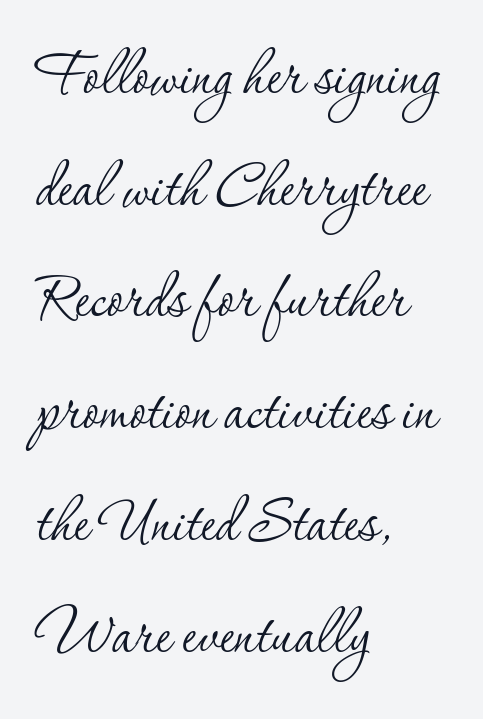
Do the characters align in a grid? No, the font is proportional. The text block is weighted toward the left margin, trailing off unevenly rightward. Serifs: yes, visible at the terminals of the letterforms. Regarding leading, the lines here are spaced in the standard way.
